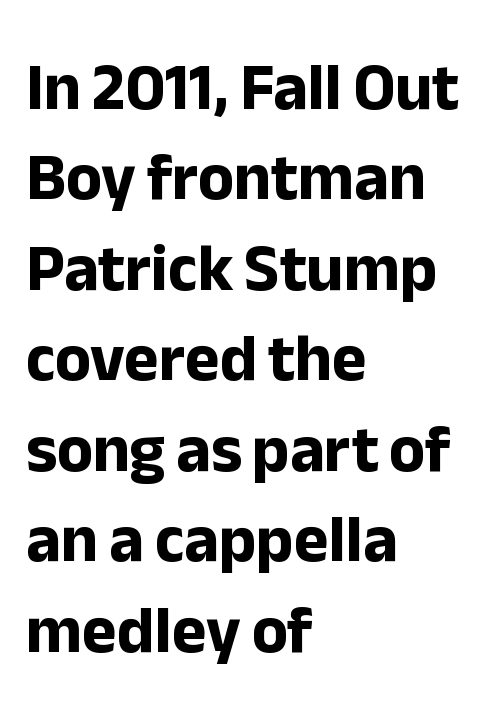
Posture: upright roman. The line texture is even and compact thanks to regular tracking. Stroke terminals: plain, sans-serif. The rendering uses natural spacing where letterforms have individual widths. How would I describe the line gaps? Plain and ordinary.
